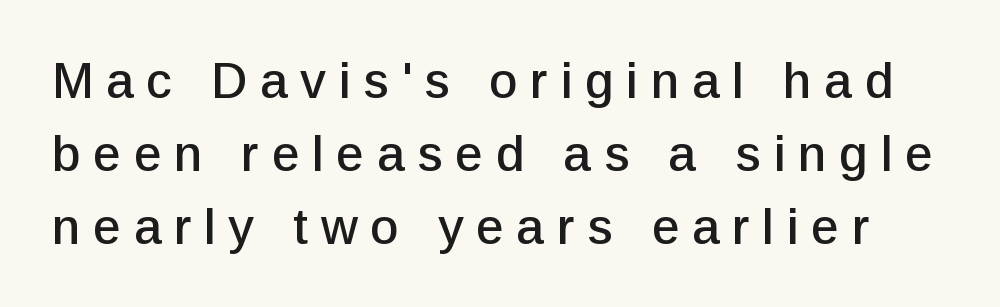
{"serif": "no", "italic": "no", "width": "normal", "stroke_contrast": "low", "x_height": "medium", "monospaced": "no", "underline": "no", "line_spacing": "normal", "line_spacing_ratio": 1.46, "letter_spacing": "wide", "letter_spacing_em": 0.25, "glyph_px": 50}
